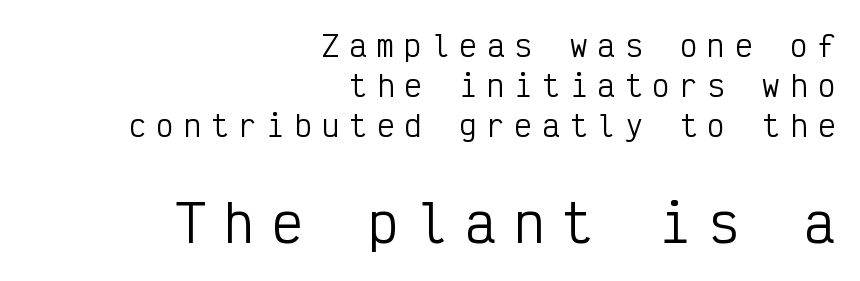
The image shows 51 px regular-weight, condensed sans-serif type, upright, monospaced; set right-aligned, normal line spacing (1.38x), unusually wide letter spacing (+0.35 em), not underlined; the second (bottom) block is 1.76x larger; low stroke contrast and a medium x-height.
